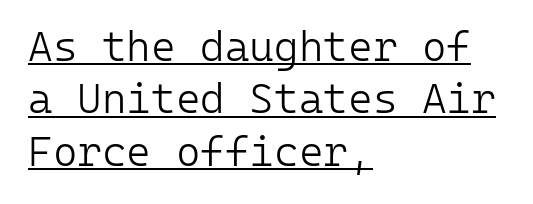
The image shows 42 px light sans-serif type, upright, monospaced; set left-aligned, normal line spacing (1.25x), normal letter spacing, underlined; low stroke contrast and a medium x-height.
